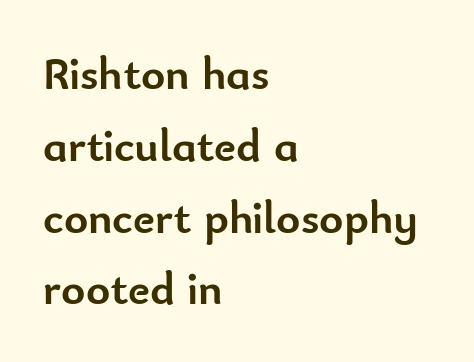
Q: Is the text bold? A: Yes.
Q: Is the text italic (slanted)? A: No, it is upright.
Q: Is the typeface a serif or a sans-serif typeface? A: Sans-serif.
Q: Is the text underlined? A: No.
Q: How is the paragraph aligned? A: Left-aligned.
Q: Is the spacing between letters normal or unusually wide? A: Normal.
Q: Is the spacing between lines tight, normal or loose? A: Normal.
Q: Width (condensed, normal, or wide)? A: Normal.
Q: Stroke contrast? A: Low.
Q: x-height? A: Small.
Q: Monospaced? A: No.
